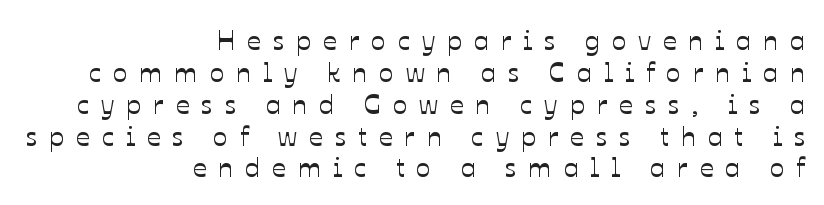
Q: Is the text italic (slanted)? A: No, it is upright.
Q: Is the text underlined? A: No.
Q: How is the paragraph aligned? A: Right-aligned.
Q: Is the spacing between letters normal or unusually wide? A: Unusually wide.
